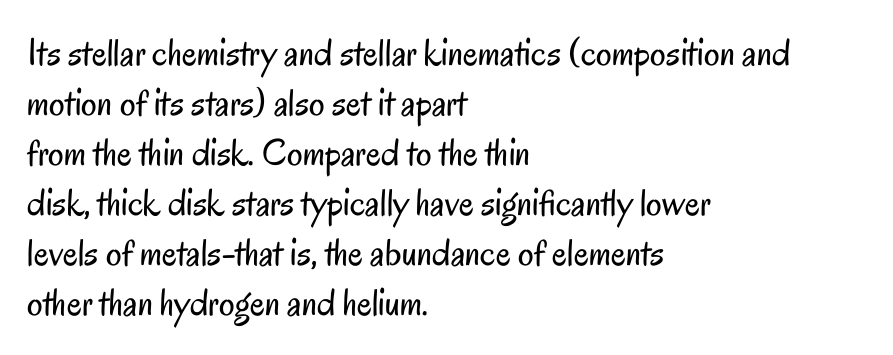
{"serif": "no", "italic": "no", "bold": "no", "weight": "regular", "width": "condensed", "stroke_contrast": "low", "x_height": "small", "monospaced": "no", "underline": "no", "align": "left", "line_spacing": "normal", "line_spacing_ratio": 1.28, "letter_spacing": "normal", "letter_spacing_em": 0.0, "glyph_px": 39}
